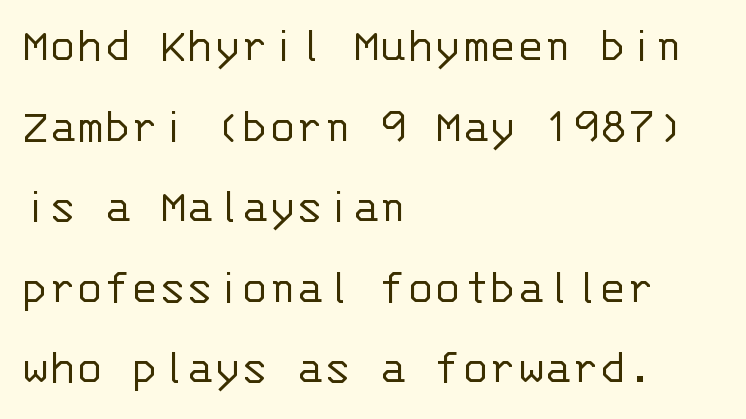
{"serif": "no", "italic": "no", "bold": "no", "weight": "light", "width": "normal", "stroke_contrast": "low", "x_height": "large", "monospaced": "yes", "underline": "no", "align": "left", "line_spacing": "normal", "line_spacing_ratio": 1.58, "letter_spacing": "normal", "letter_spacing_em": 0.0, "glyph_px": 51}
